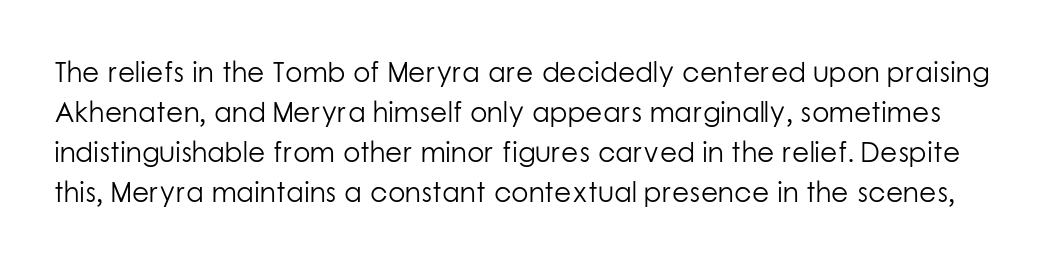
The image shows 28 px light sans-serif type, upright; set normal line spacing (1.43x), normal letter spacing, not underlined; low stroke contrast and a medium x-height.
